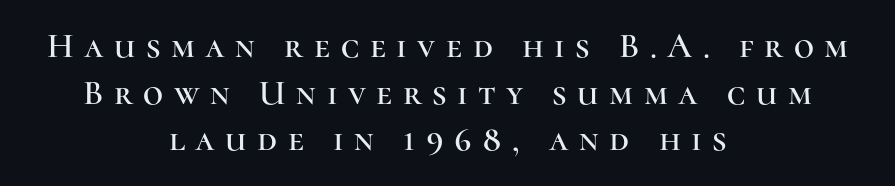
{"serif": "yes", "italic": "no", "width": "normal", "stroke_contrast": "high", "x_height": "medium", "monospaced": "no", "underline": "no", "align": "center", "line_spacing": "normal", "line_spacing_ratio": 1.33, "letter_spacing": "wide", "letter_spacing_em": 0.3, "glyph_px": 35}
